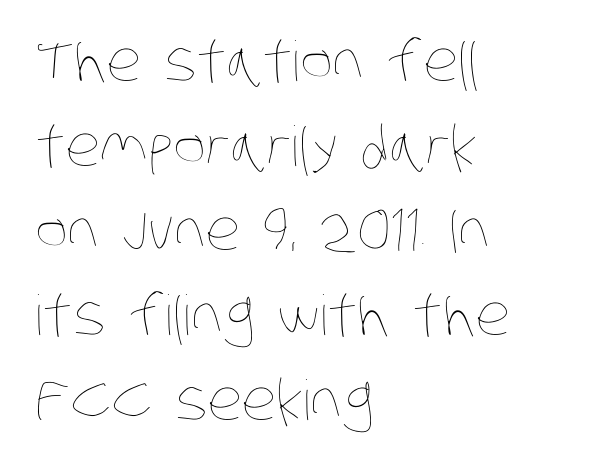
Q: Is the text bold? A: No.
Q: Is the text underlined? A: No.
Q: How is the paragraph aligned? A: Left-aligned.
Q: Is the spacing between letters normal or unusually wide? A: Normal.
Q: Is the spacing between lines tight, normal or loose? A: Normal.
Q: Width (condensed, normal, or wide)? A: Condensed.
Q: Stroke contrast? A: Low.
Q: x-height? A: Large.
Q: Monospaced? A: No.
